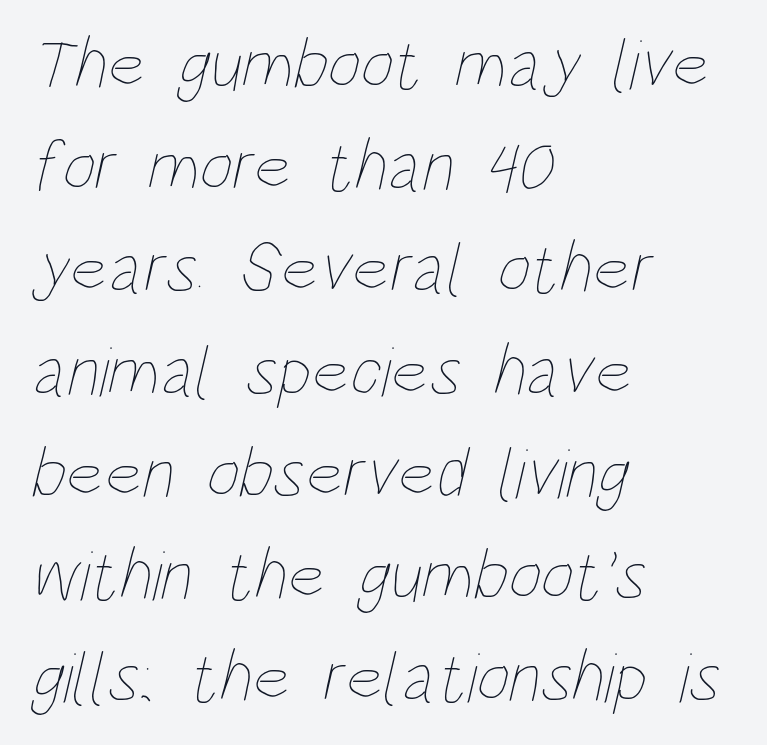
Inter-character spacing is left at the font's built-in metrics. Each stroke keeps to a modest, everyday thickness or less. Interline gaps are of average width in this sample. The face used here is proportionally spaced, like ordinary book or web type. This rendering features lettering with no underline.
